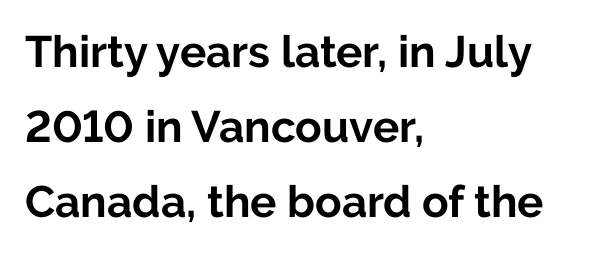
Unlike a traditional serif, this face leaves its strokes unadorned. Letter spacing: default. The letters advance in unequal steps, a hallmark of proportional type. Letters rest on an invisible, unmarked baseline. The lines in this sample share a left origin and differ only in where they stop.
